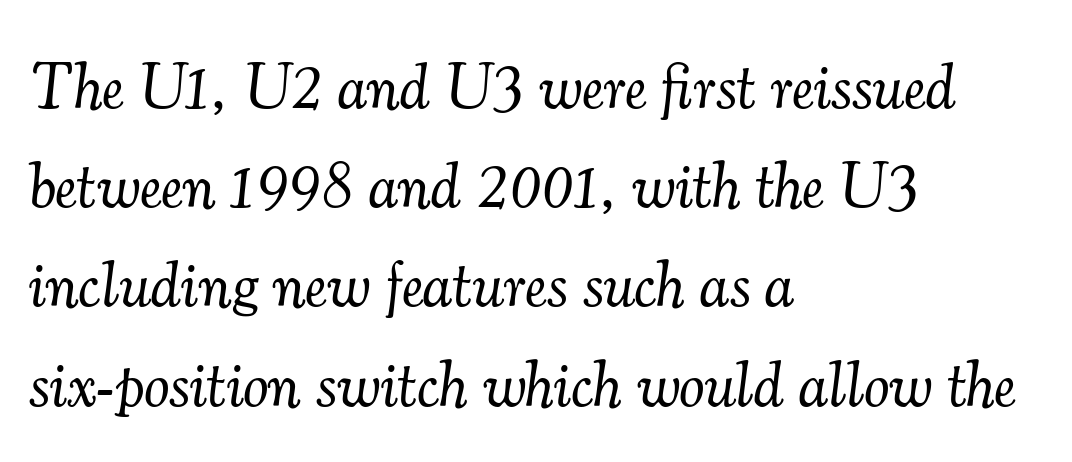
Q: Is the text bold? A: No.
Q: Is the text italic (slanted)? A: Yes, it leans right by about 7 degrees.
Q: Is the typeface a serif or a sans-serif typeface? A: Serif.
Q: Is the text underlined? A: No.
Q: How is the paragraph aligned? A: Left-aligned.
Q: Is the spacing between letters normal or unusually wide? A: Normal.
Q: Is the spacing between lines tight, normal or loose? A: Normal.
Q: Width (condensed, normal, or wide)? A: Normal.
Q: Stroke contrast? A: Medium.
Q: x-height? A: Small.
Q: Monospaced? A: No.
